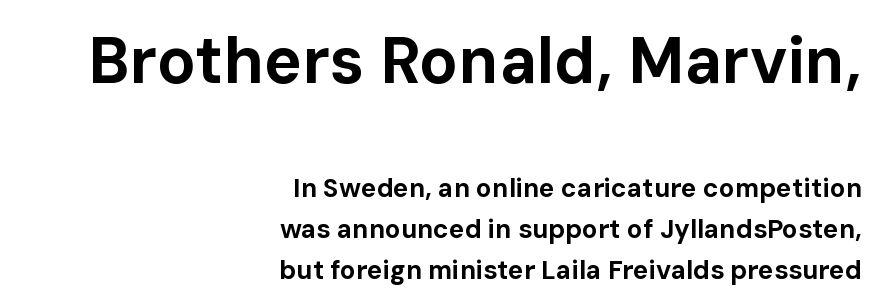
The image shows 64 px bold sans-serif type, upright; set right-aligned, normal line spacing (1.58x), normal letter spacing, not underlined; the first (top) block is 2.46x larger; low stroke contrast and a medium x-height.
